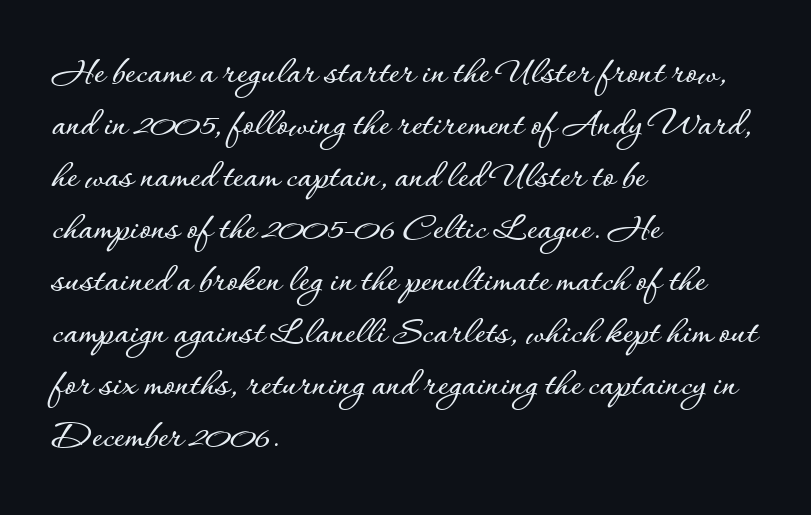
The image shows 40 px text type; set left-aligned, normal line spacing (1.3x), normal letter spacing, not underlined; low stroke contrast and a small x-height.
